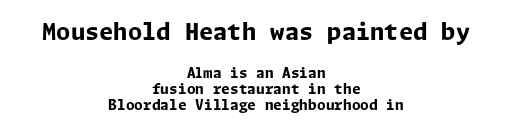
{"italic": "no", "bold": "yes", "underline": "no", "align": "center", "line_spacing": "tight", "line_spacing_ratio": 1.14, "letter_spacing": "normal", "letter_spacing_em": 0.0, "larger_block": "first", "size_ratio": 1.64, "glyph_px": 23}
